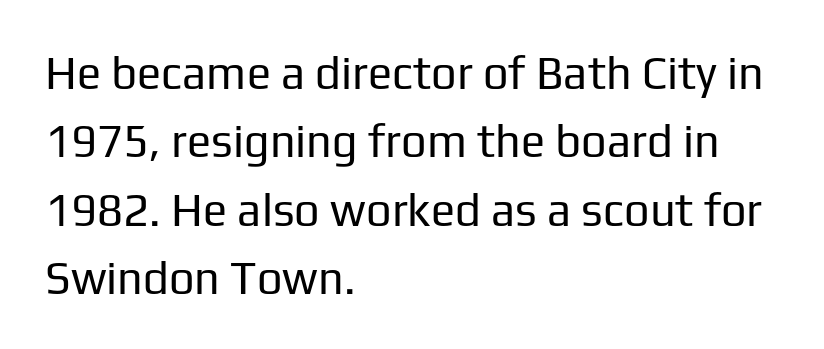
The image shows 45 px regular-weight sans-serif type, upright; set left-aligned, normal line spacing (1.52x), normal letter spacing, not underlined; low stroke contrast and a medium x-height.
